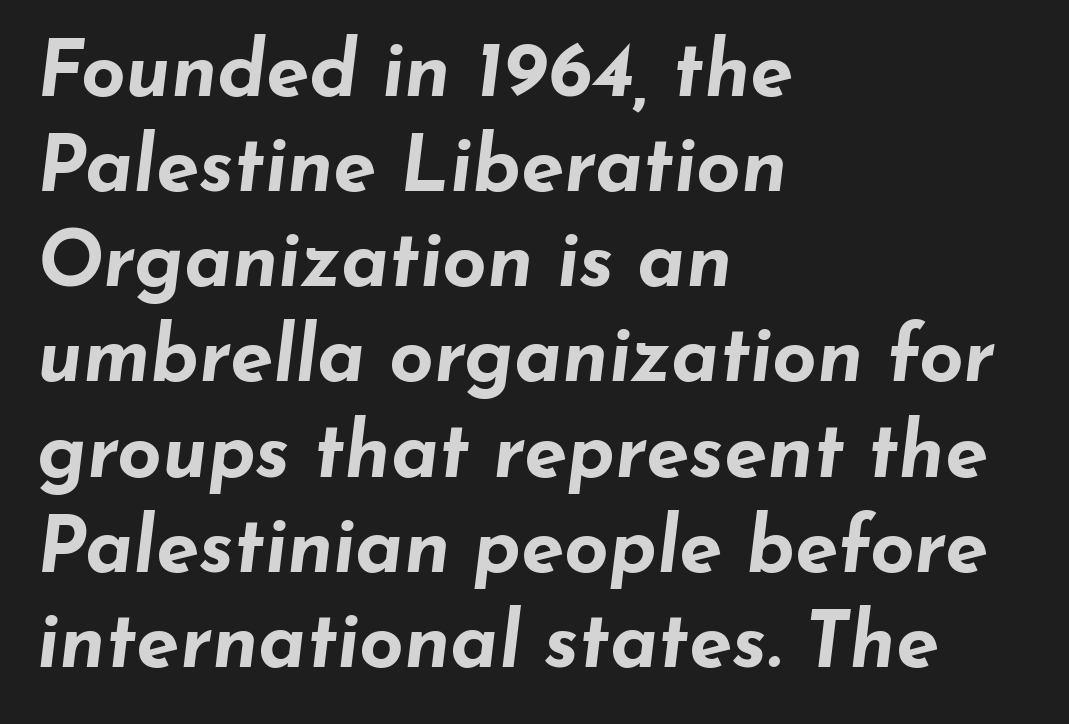
{"italic": "yes", "lean": "right", "slant_degrees": 7, "bold": "yes", "weight": "bold", "width": "wide", "stroke_contrast": "low", "x_height": "small", "monospaced": "no", "underline": "no", "align": "left", "line_spacing_ratio": 1.22, "letter_spacing": "normal", "letter_spacing_em": 0.0, "glyph_px": 78}
